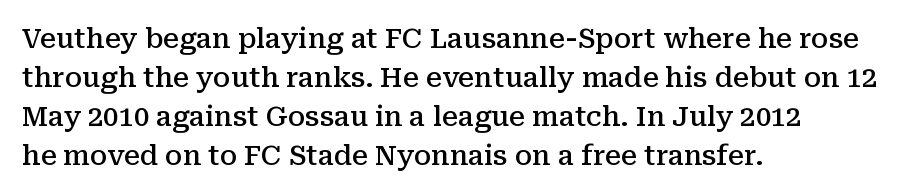
Q: Is the text bold? A: Semi-bold.
Q: Is the text italic (slanted)? A: No, it is upright.
Q: Is the text underlined? A: No.
Q: How is the paragraph aligned? A: Left-aligned.
Q: Is the spacing between letters normal or unusually wide? A: Normal.
Q: Is the spacing between lines tight, normal or loose? A: Normal.
